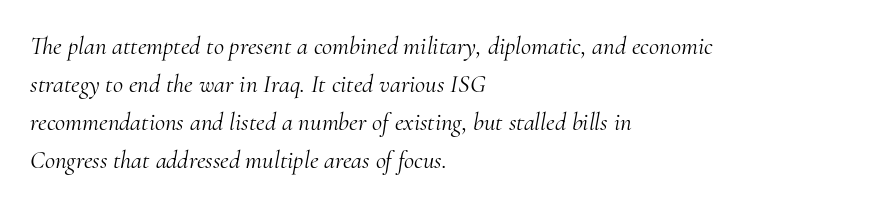
Q: Is the text bold? A: No.
Q: Is the text italic (slanted)? A: Yes, it leans right by about 10 degrees.
Q: Is the text underlined? A: No.
Q: How is the paragraph aligned? A: Left-aligned.
Q: Is the spacing between letters normal or unusually wide? A: Normal.
Q: Is the spacing between lines tight, normal or loose? A: Normal.
